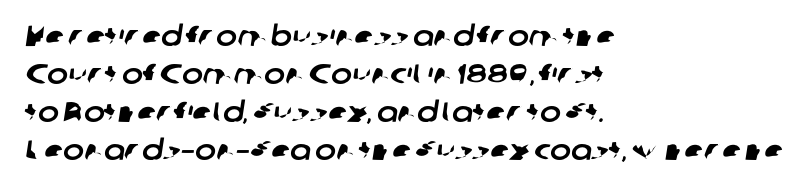
{"serif": "no", "width": "normal", "stroke_contrast": "low", "x_height": "medium", "monospaced": "no", "underline": "no", "align": "left", "line_spacing": "normal", "line_spacing_ratio": 1.36, "letter_spacing": "normal", "letter_spacing_em": 0.0, "glyph_px": 28}
